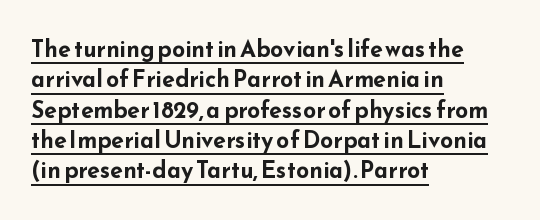
{"italic": "no", "bold": "yes", "underline": "yes", "align": "left", "line_spacing": "normal", "line_spacing_ratio": 1.32, "letter_spacing": "normal", "letter_spacing_em": 0.0, "glyph_px": 23}
